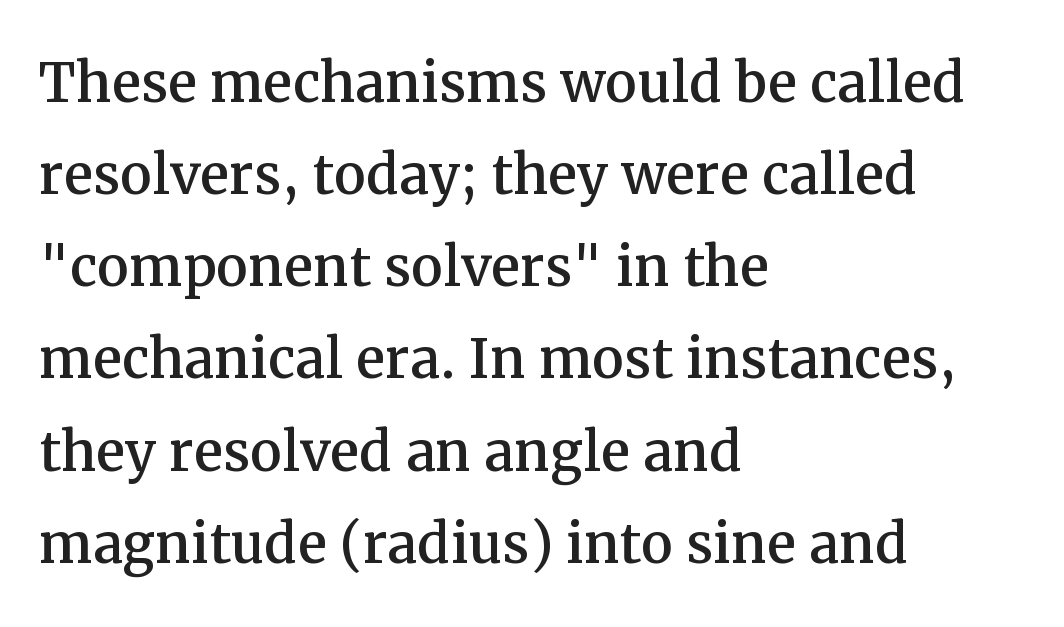
Q: Is the text italic (slanted)? A: No, it is upright.
Q: Is the typeface a serif or a sans-serif typeface? A: Serif.
Q: Is the text underlined? A: No.
Q: How is the paragraph aligned? A: Left-aligned.
Q: Is the spacing between letters normal or unusually wide? A: Normal.
Q: Is the spacing between lines tight, normal or loose? A: Normal.
Q: Width (condensed, normal, or wide)? A: Normal.
Q: Stroke contrast? A: Medium.
Q: x-height? A: Medium.
Q: Monospaced? A: No.
